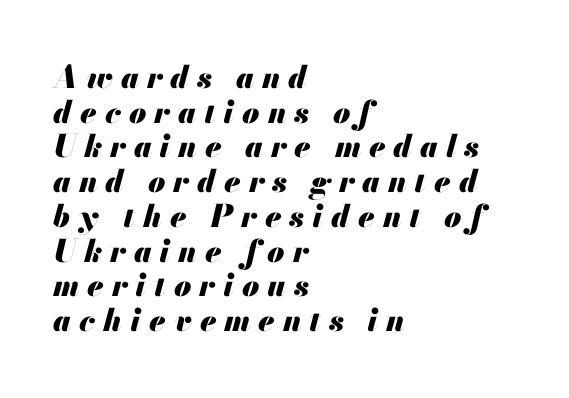
The passage shown leans; its letterforms are oblique. A bare baseline throughout the passage. How heavy is the stroke? Heavy — this is a bold. Glyph-to-glyph distance is far greater than everyday printed text. Character widths vary here, with narrow letters taking less room than wide ones.
